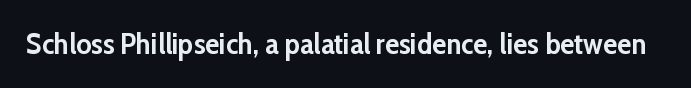
{"serif": "no", "italic": "no", "bold": "yes", "weight": "semibold", "width": "normal", "stroke_contrast": "low", "x_height": "medium", "monospaced": "no", "underline": "no", "letter_spacing": "normal", "letter_spacing_em": 0.0, "glyph_px": 29}
